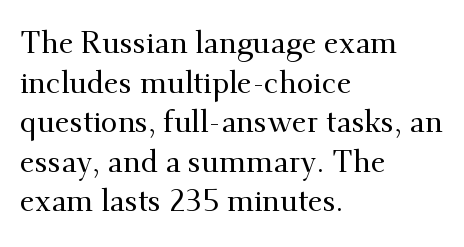
{"serif": "yes", "italic": "no", "width": "normal", "stroke_contrast": "medium", "x_height": "small", "monospaced": "no", "underline": "no", "align": "left", "line_spacing": "normal", "line_spacing_ratio": 1.32, "letter_spacing": "normal", "letter_spacing_em": 0.0, "glyph_px": 30}
